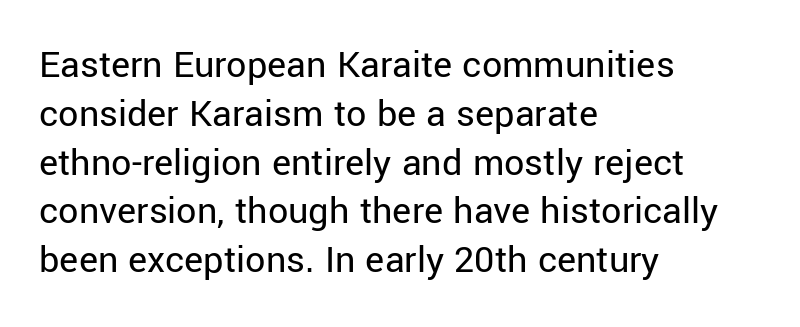
These lines are set flush left with a ragged right edge. Here the designer chose a conventional face with non-uniform glyph widths. Note: no serifs on the glyphs. The typography opts for an upright posture over an oblique one. The typeface has the unassuming heft of standard copy or less. The zone under the glyphs is completely vacant.
